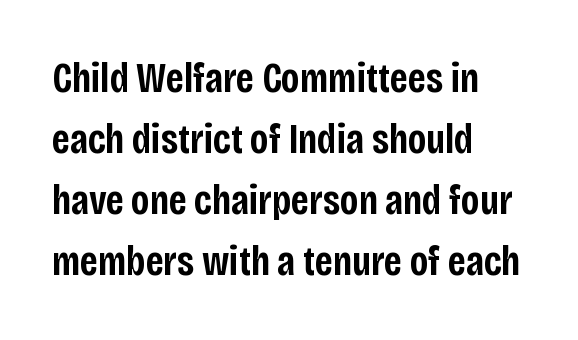
The image shows 43 px semibold, condensed sans-serif type, upright; set left-aligned, normal line spacing (1.42x), normal letter spacing, not underlined; low stroke contrast and a large x-height.
